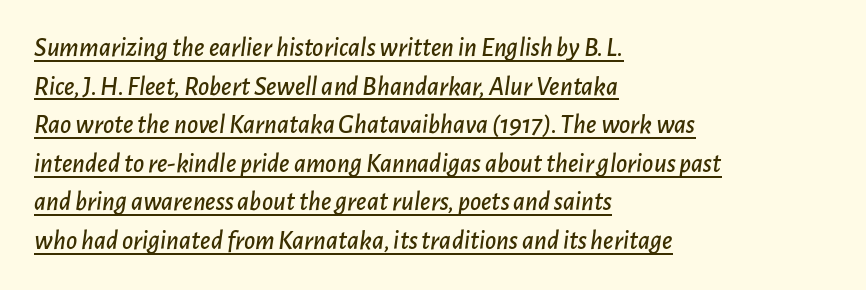
The image shows 27 px text type, italic (leaning right); set left-aligned, normal line spacing (1.43x), normal letter spacing, underlined.
